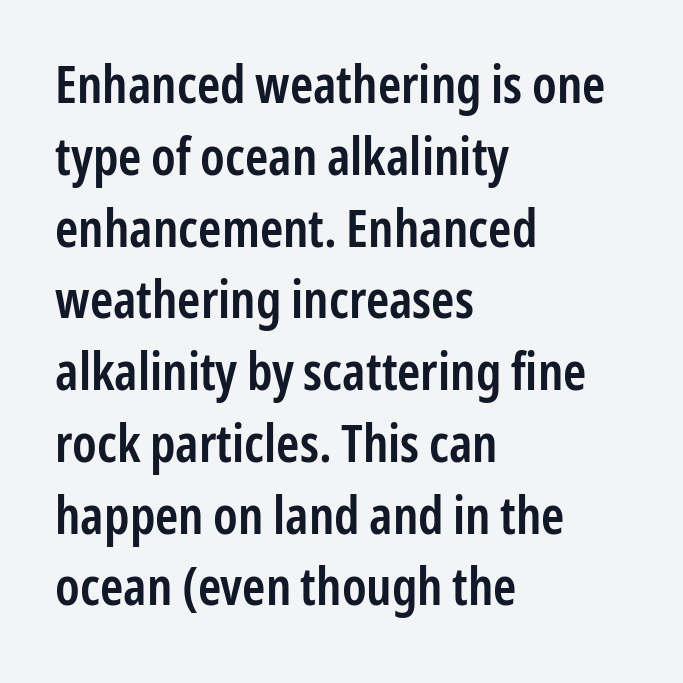
{"serif": "no", "italic": "no", "bold": "semi", "weight": "semibold", "width": "condensed", "stroke_contrast": "low", "x_height": "medium", "monospaced": "no", "underline": "no", "align": "left", "line_spacing": "normal", "line_spacing_ratio": 1.38, "letter_spacing": "normal", "letter_spacing_em": 0.0, "glyph_px": 52}
